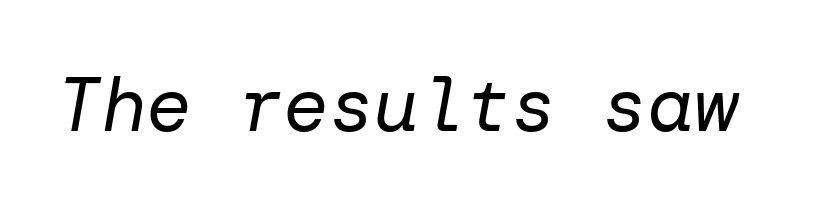
Q: Is the text bold? A: No.
Q: Is the text italic (slanted)? A: Yes, it leans right by about 10 degrees.
Q: Is the text underlined? A: No.
Q: Is the spacing between letters normal or unusually wide? A: Normal.
Q: Width (condensed, normal, or wide)? A: Normal.
Q: Stroke contrast? A: Low.
Q: x-height? A: Medium.
